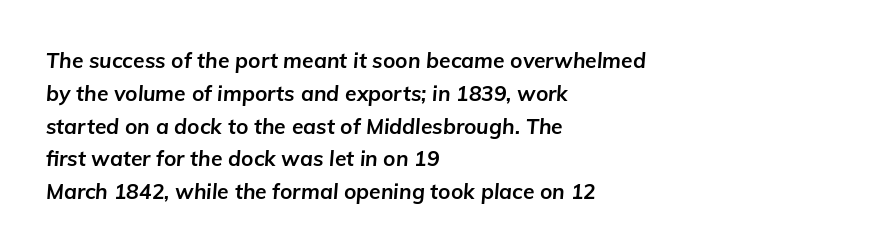
Q: Is the text bold? A: Yes.
Q: Is the text italic (slanted)? A: Yes, it leans right by about 5 degrees.
Q: Is the text underlined? A: No.
Q: How is the paragraph aligned? A: Left-aligned.
Q: Is the spacing between letters normal or unusually wide? A: Normal.
Q: Is the spacing between lines tight, normal or loose? A: Normal.
